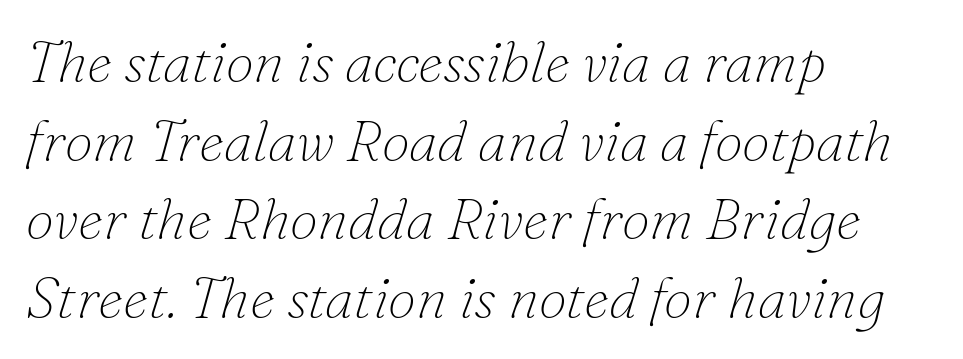
{"serif": "yes", "italic": "yes", "lean": "right", "slant_degrees": 16, "bold": "no", "weight": "thin", "width": "normal", "stroke_contrast": "low", "x_height": "small", "monospaced": "no", "underline": "no", "align": "left", "line_spacing": "normal", "line_spacing_ratio": 1.38, "letter_spacing": "normal", "letter_spacing_em": 0.0, "glyph_px": 57}
